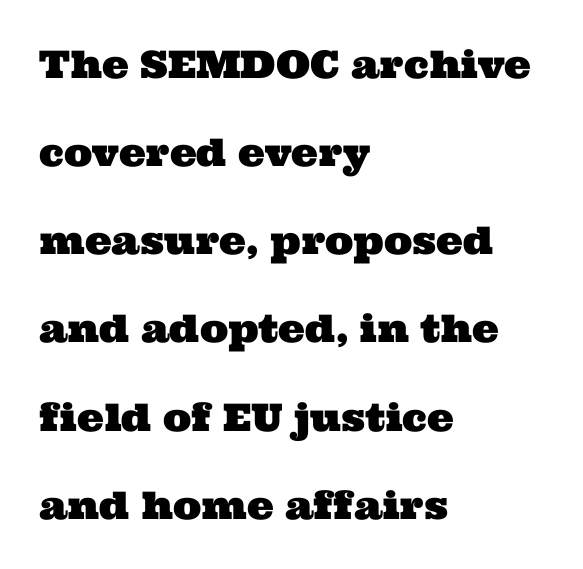
Q: Is the typeface a serif or a sans-serif typeface? A: Serif.
Q: Is the text underlined? A: No.
Q: How is the paragraph aligned? A: Left-aligned.
Q: Is the spacing between letters normal or unusually wide? A: Normal.
Q: Is the spacing between lines tight, normal or loose? A: Loose.
Q: Width (condensed, normal, or wide)? A: Wide.
Q: Stroke contrast? A: Medium.
Q: x-height? A: Medium.
Q: Monospaced? A: No.
